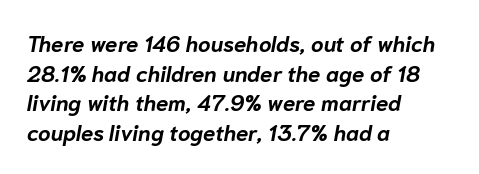
Every character sits at an angle, as italics do. Compared with typical paragraphs, the rows here are spaced about the same. Line starts are locked; line ends wander. Standard letterfit; no display-style spreading of the glyphs.
